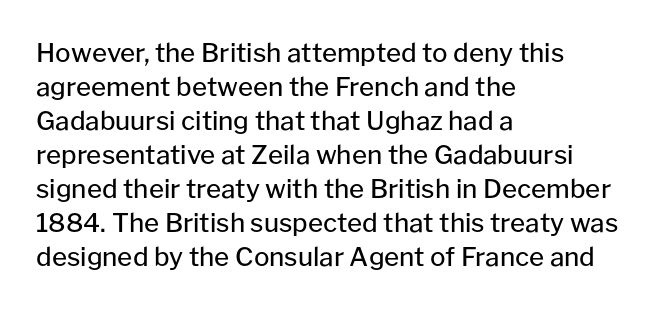
Q: Is the text bold? A: No.
Q: Is the text italic (slanted)? A: No, it is upright.
Q: Is the text underlined? A: No.
Q: How is the paragraph aligned? A: Left-aligned.
Q: Is the spacing between letters normal or unusually wide? A: Normal.
Q: Is the spacing between lines tight, normal or loose? A: Normal.
